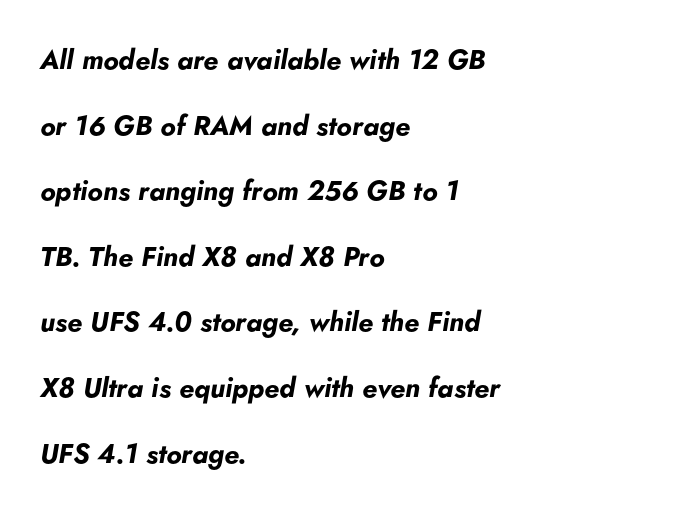
The lines in this sample share a left origin and differ only in where they stop. A clean baseline with only descenders dipping below it. Plenty of ink on the page — the face is bold. Slanted lettering throughout.
